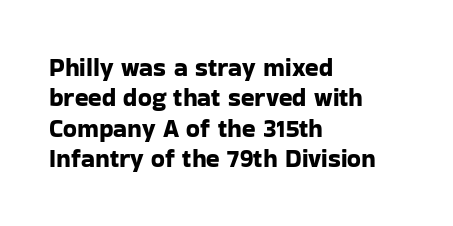
The image shows 25 px text type, upright; set left-aligned, line spacing 1.22x, normal letter spacing, not underlined.
